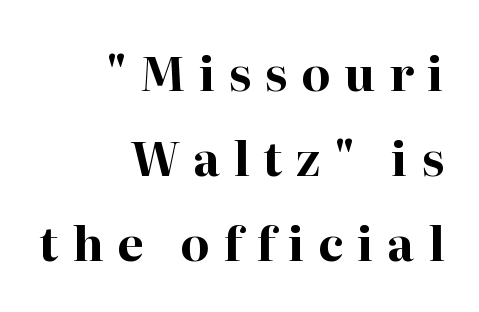
Q: Is the text bold? A: Yes.
Q: Is the text italic (slanted)? A: No, it is upright.
Q: Is the typeface a serif or a sans-serif typeface? A: Serif.
Q: Is the text underlined? A: No.
Q: How is the paragraph aligned? A: Right-aligned.
Q: Is the spacing between letters normal or unusually wide? A: Unusually wide.
Q: Width (condensed, normal, or wide)? A: Normal.
Q: Stroke contrast? A: High.
Q: x-height? A: Medium.
Q: Monospaced? A: No.
